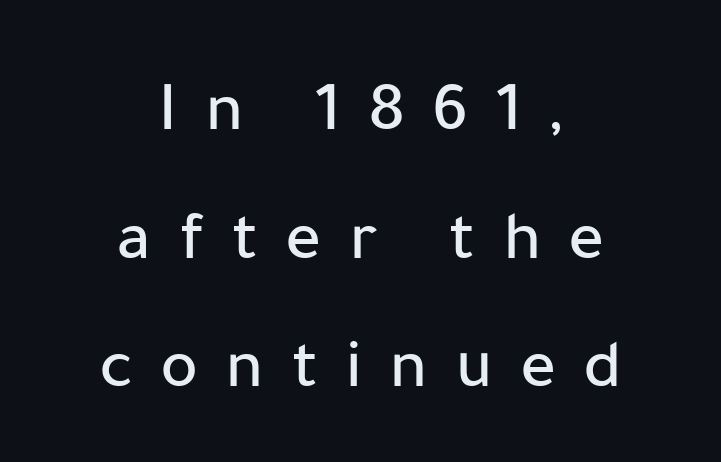
Q: Is the text italic (slanted)? A: No, it is upright.
Q: Is the typeface a serif or a sans-serif typeface? A: Sans-serif.
Q: Is the text underlined? A: No.
Q: How is the paragraph aligned? A: Centered.
Q: Is the spacing between letters normal or unusually wide? A: Unusually wide.
Q: Width (condensed, normal, or wide)? A: Normal.
Q: Stroke contrast? A: Low.
Q: x-height? A: Medium.
Q: Monospaced? A: No.
